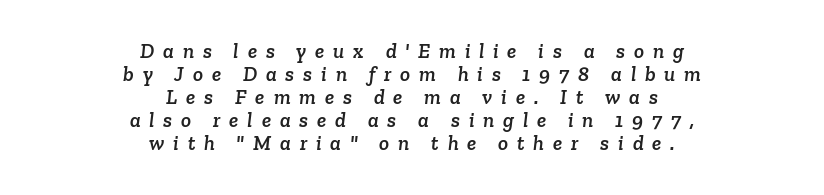
The block of text is dense from top to bottom, with scant space between rows. Observe the wide spacing: letters keep a clear distance from each other. Underline: absent. The rag falls on both sides of this text block equally.
